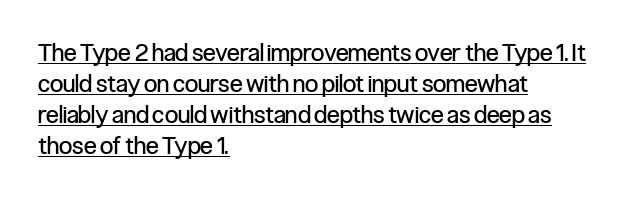
Q: Is the text bold? A: No.
Q: Is the text italic (slanted)? A: No, it is upright.
Q: Is the text underlined? A: Yes.
Q: How is the paragraph aligned? A: Left-aligned.
Q: Is the spacing between letters normal or unusually wide? A: Normal.
Q: Is the spacing between lines tight, normal or loose? A: Normal.
